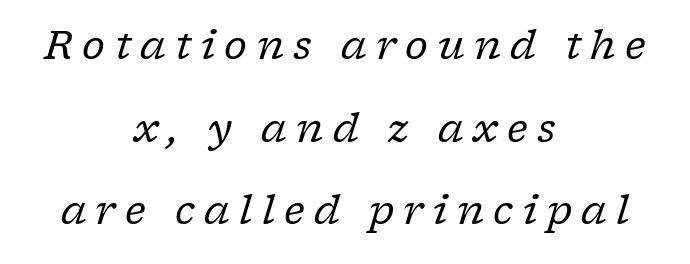
Q: Is the text bold? A: No.
Q: Is the text italic (slanted)? A: Yes, it leans right by about 17 degrees.
Q: Is the typeface a serif or a sans-serif typeface? A: Serif.
Q: Is the text underlined? A: No.
Q: How is the paragraph aligned? A: Centered.
Q: Is the spacing between letters normal or unusually wide? A: Unusually wide.
Q: Is the spacing between lines tight, normal or loose? A: Loose.
Q: Width (condensed, normal, or wide)? A: Normal.
Q: Stroke contrast? A: Low.
Q: x-height? A: Medium.
Q: Monospaced? A: No.
